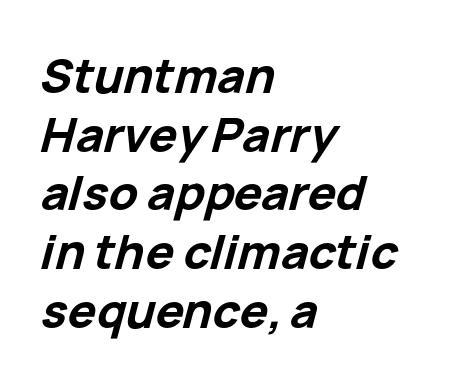
{"italic": "yes", "lean": "right", "slant_degrees": 15, "bold": "yes", "weight": "bold", "width": "normal", "stroke_contrast": "low", "x_height": "medium", "monospaced": "no", "underline": "no", "align": "left", "line_spacing": "normal", "line_spacing_ratio": 1.25, "letter_spacing": "normal", "letter_spacing_em": 0.0, "glyph_px": 47}
